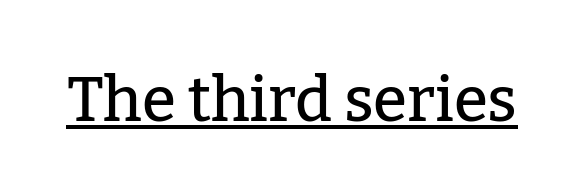
Q: Is the text italic (slanted)? A: No, it is upright.
Q: Is the typeface a serif or a sans-serif typeface? A: Serif.
Q: Is the text underlined? A: Yes.
Q: Is the spacing between letters normal or unusually wide? A: Normal.
Q: Width (condensed, normal, or wide)? A: Normal.
Q: Stroke contrast? A: Low.
Q: x-height? A: Medium.
Q: Monospaced? A: No.
